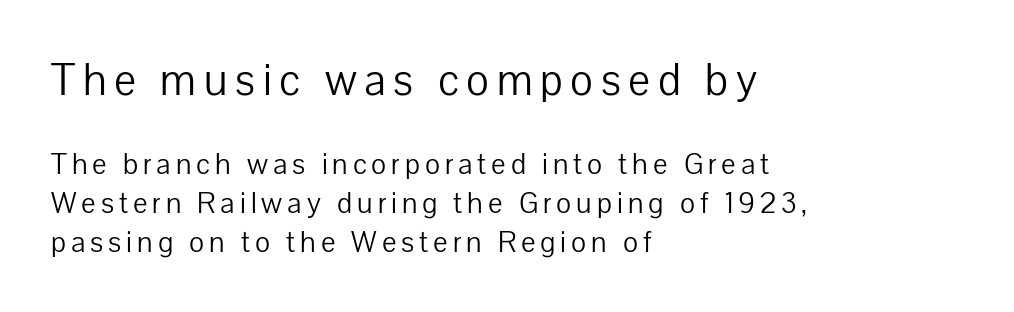
The image shows 44 px light sans-serif type, upright; set left-aligned, normal line spacing (1.34x), not underlined; the first (top) block is 1.52x larger; low stroke contrast and a medium x-height.
